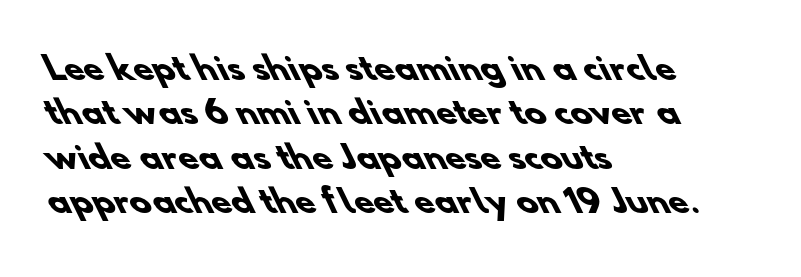
{"serif": "no", "bold": "yes", "weight": "heavy", "width": "normal", "stroke_contrast": "low", "x_height": "small", "monospaced": "no", "underline": "no", "align": "left", "line_spacing": "normal", "line_spacing_ratio": 1.39, "letter_spacing": "normal", "letter_spacing_em": 0.0, "glyph_px": 32}
